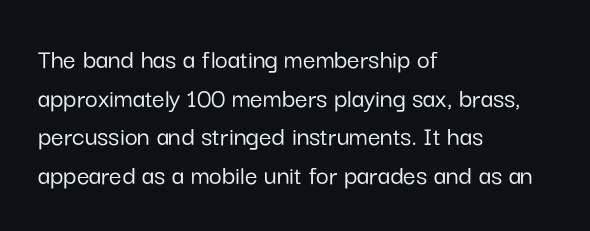
Q: Is the text italic (slanted)? A: No, it is upright.
Q: Is the typeface a serif or a sans-serif typeface? A: Sans-serif.
Q: Is the text underlined? A: No.
Q: How is the paragraph aligned? A: Left-aligned.
Q: Is the spacing between letters normal or unusually wide? A: Normal.
Q: Is the spacing between lines tight, normal or loose? A: Normal.
Q: Width (condensed, normal, or wide)? A: Normal.
Q: Stroke contrast? A: Low.
Q: x-height? A: Medium.
Q: Monospaced? A: No.
